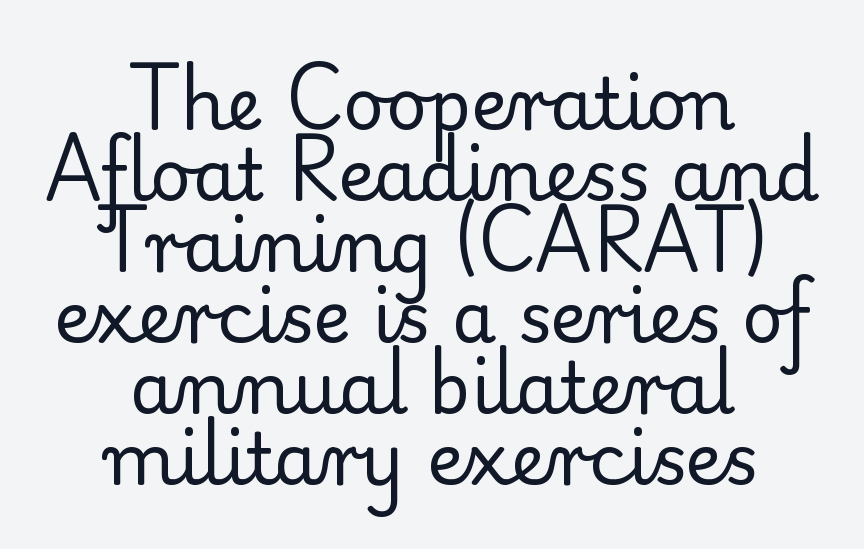
The image shows 71 px regular-weight serif type, upright; set centered, tight line spacing (1.0x), normal letter spacing, not underlined; low stroke contrast and a small x-height.
